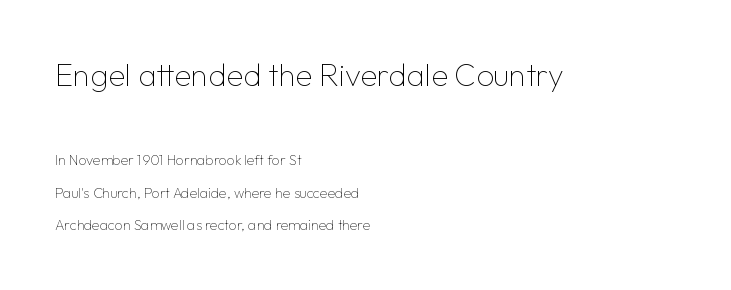
The image shows 31 px thin sans-serif type, upright; set left-aligned, loose line spacing (2.31x), normal letter spacing, not underlined; the first (top) block is 2.21x larger; low stroke contrast and a medium x-height.
